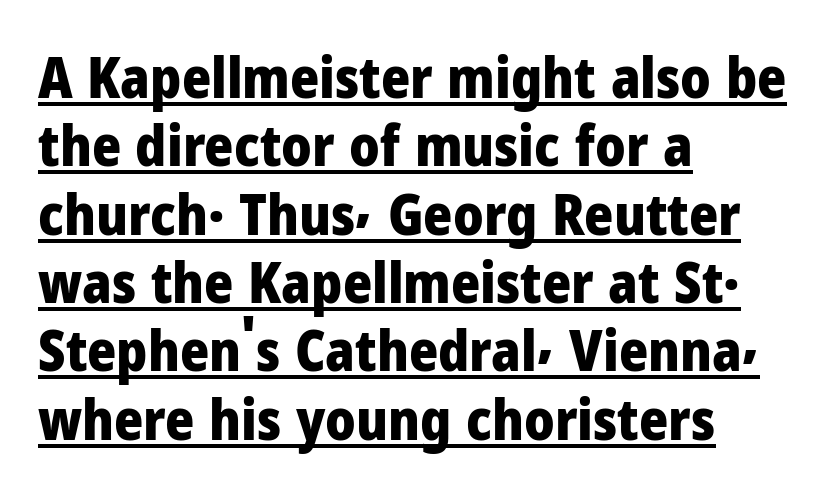
There is no visible air inserted between adjacent glyphs. This sample has the flowing, uneven cadence of proportional lettering. The typeface chosen for these lines omits serifs. The rendering uses a bold face; every stroke is thick and dark.
